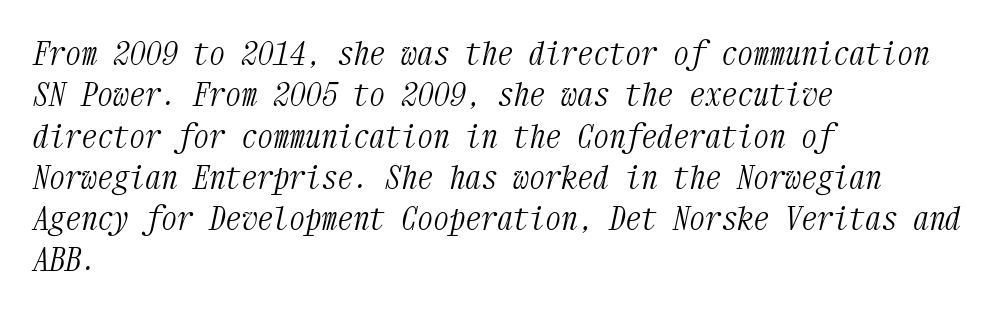
Q: Is the text bold? A: No.
Q: Is the text italic (slanted)? A: Yes, it leans right by about 12 degrees.
Q: Is the typeface a serif or a sans-serif typeface? A: Serif.
Q: Is the text underlined? A: No.
Q: How is the paragraph aligned? A: Left-aligned.
Q: Is the spacing between letters normal or unusually wide? A: Normal.
Q: Is the spacing between lines tight, normal or loose? A: Normal.
Q: Width (condensed, normal, or wide)? A: Condensed.
Q: Stroke contrast? A: Medium.
Q: x-height? A: Medium.
Q: Monospaced? A: Yes.
